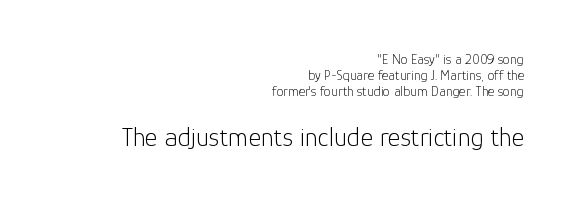
Q: Is the text bold? A: No.
Q: Is the text italic (slanted)? A: No, it is upright.
Q: Is the text underlined? A: No.
Q: How is the paragraph aligned? A: Right-aligned.
Q: Is the spacing between letters normal or unusually wide? A: Normal.
Q: Which block of text is set in a larger size, the first (top) or the second (bottom)? A: The second (bottom) one.
